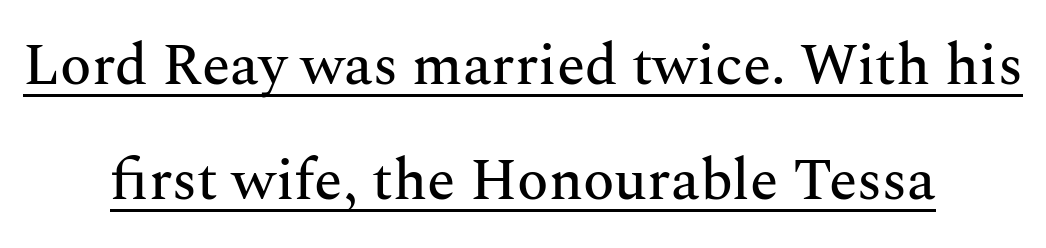
{"serif": "yes", "italic": "no", "width": "normal", "stroke_contrast": "medium", "x_height": "medium", "monospaced": "no", "underline": "yes", "align": "center", "line_spacing": "loose", "line_spacing_ratio": 1.98, "letter_spacing": "normal", "letter_spacing_em": 0.0, "glyph_px": 58}
